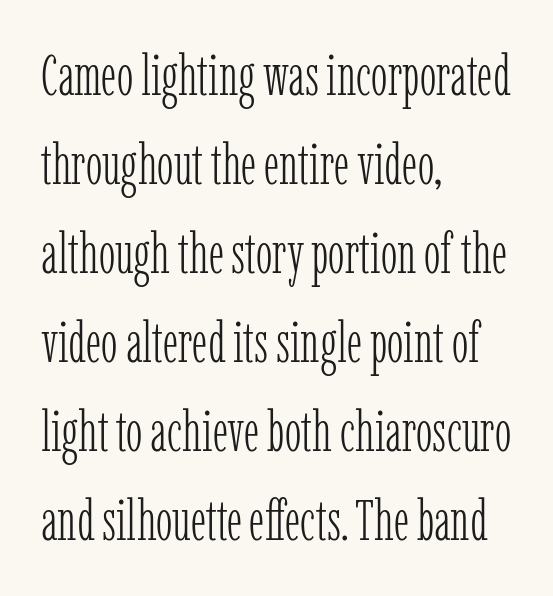
Note the varied advance widths — an 'i' is clearly narrower than an 'm'. The font is comparable to plain body text, perhaps lighter. Characters remain perfectly vertical along every line. How would I describe the line gaps? Plain and ordinary. Characters follow at the spacing the type designer built in. Just letters on the line, the space beneath them empty.
